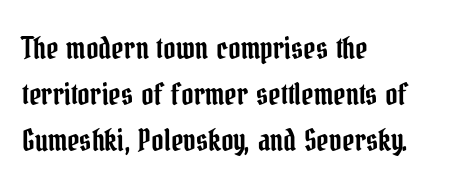
The image shows 30 px condensed serif type, upright; set left-aligned, normal line spacing (1.54x), normal letter spacing, not underlined; low stroke contrast and a medium x-height.
